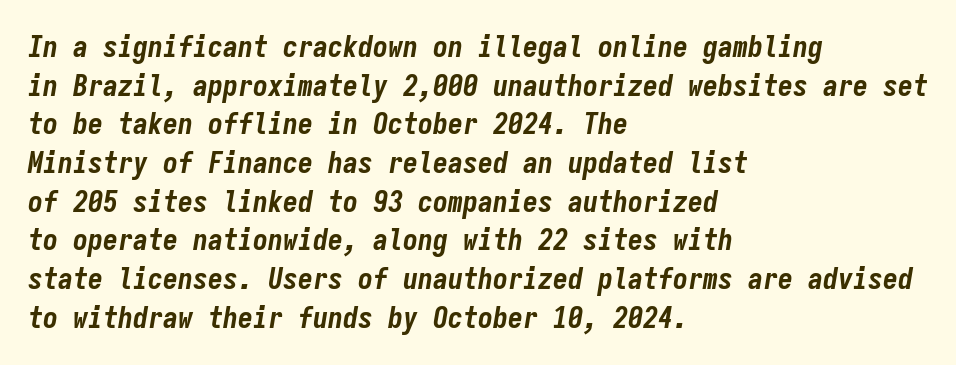
Each line starts at the same left margin while the right side varies. Look at the tracking — it's just the regular setting, nothing added. Monospaced: the letters line up in strict vertical columns. Lines of text with bare space underneath. Caption: bold face, heavy strokes.
